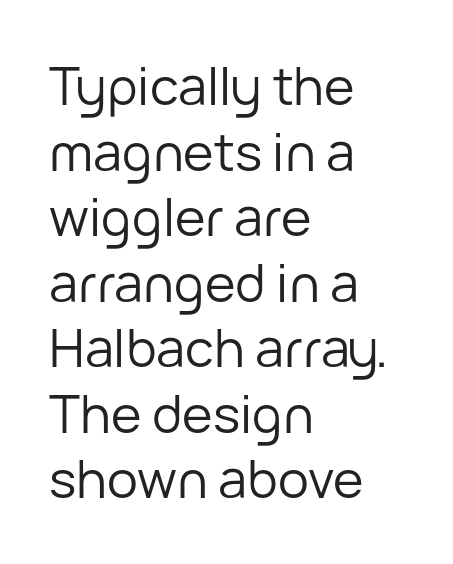
{"serif": "no", "italic": "no", "bold": "no", "weight": "regular", "width": "normal", "stroke_contrast": "low", "x_height": "medium", "monospaced": "no", "underline": "no", "align": "left", "line_spacing": "normal", "line_spacing_ratio": 1.26, "letter_spacing": "normal", "letter_spacing_em": 0.0, "glyph_px": 52}
